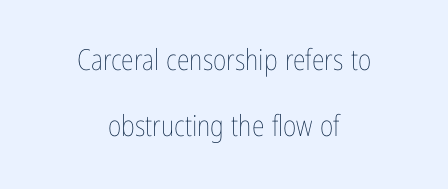
Q: Is the text bold? A: No.
Q: Is the text italic (slanted)? A: No, it is upright.
Q: Is the text underlined? A: No.
Q: How is the paragraph aligned? A: Centered.
Q: Is the spacing between letters normal or unusually wide? A: Normal.
Q: Is the spacing between lines tight, normal or loose? A: Loose.
Q: Width (condensed, normal, or wide)? A: Condensed.
Q: Stroke contrast? A: Low.
Q: x-height? A: Medium.
Q: Monospaced? A: No.
